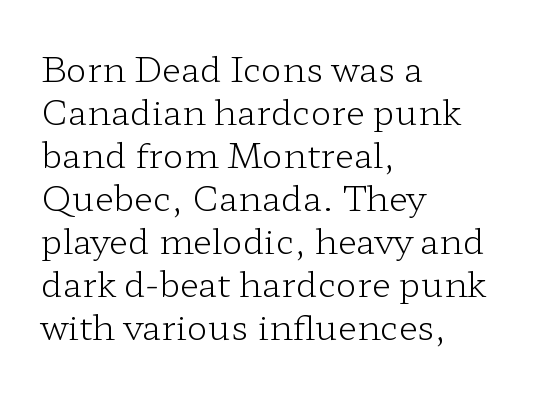
This sample uses plain, unmodified letter spacing. Horizontally, the lines are justified to the leading edge only. Has an underline been added? It has not. You can tell from the footed stems that serif type was used.
